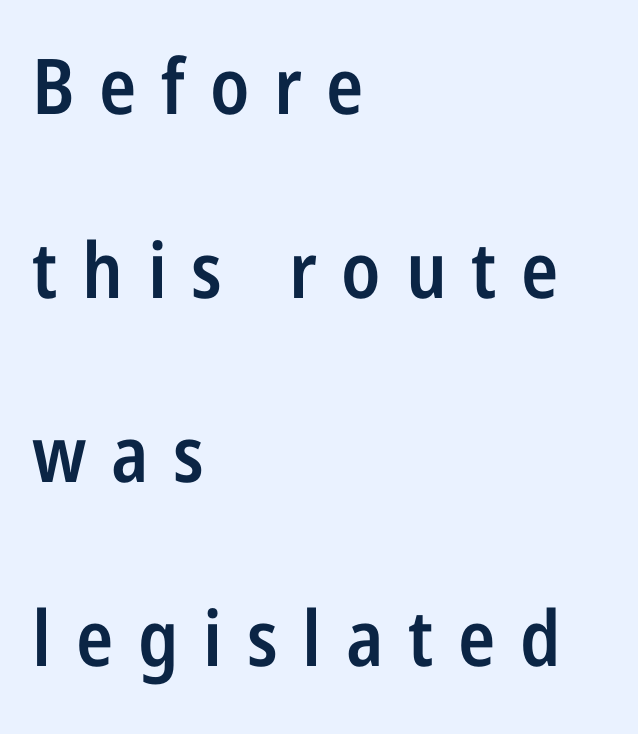
The image shows 77 px semibold, condensed sans-serif type, upright; set left-aligned, loose line spacing (2.39x), unusually wide letter spacing (+0.32 em), not underlined; low stroke contrast and a medium x-height.
